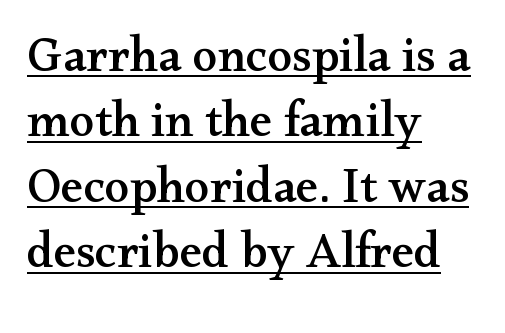
{"serif": "yes", "italic": "no", "width": "wide", "stroke_contrast": "medium", "x_height": "small", "monospaced": "no", "underline": "yes", "align": "left", "line_spacing": "normal", "line_spacing_ratio": 1.31, "letter_spacing": "normal", "letter_spacing_em": 0.0, "glyph_px": 50}
